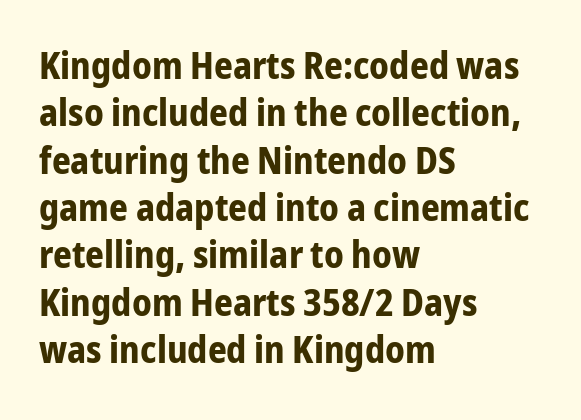
Q: Is the text bold? A: Yes.
Q: Is the text italic (slanted)? A: No, it is upright.
Q: Is the typeface a serif or a sans-serif typeface? A: Sans-serif.
Q: Is the text underlined? A: No.
Q: How is the paragraph aligned? A: Left-aligned.
Q: Is the spacing between letters normal or unusually wide? A: Normal.
Q: Is the spacing between lines tight, normal or loose? A: Normal.
Q: Width (condensed, normal, or wide)? A: Condensed.
Q: Stroke contrast? A: Low.
Q: x-height? A: Medium.
Q: Monospaced? A: No.
